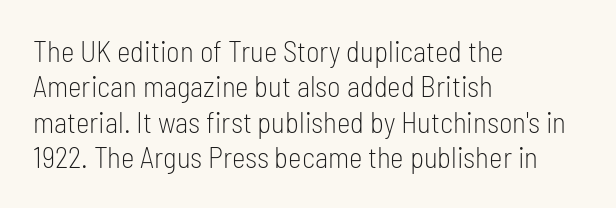
{"serif": "no", "italic": "no", "bold": "no", "weight": "light", "width": "condensed", "stroke_contrast": "low", "x_height": "medium", "monospaced": "no", "underline": "no", "align": "left", "line_spacing_ratio": 1.22, "letter_spacing": "normal", "letter_spacing_em": 0.0, "glyph_px": 29}
